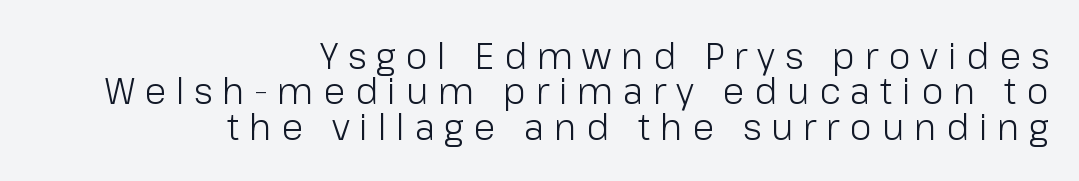
Q: Is the text bold? A: No.
Q: Is the text italic (slanted)? A: No, it is upright.
Q: Is the typeface a serif or a sans-serif typeface? A: Sans-serif.
Q: Is the text underlined? A: No.
Q: How is the paragraph aligned? A: Right-aligned.
Q: Is the spacing between letters normal or unusually wide? A: Unusually wide.
Q: Is the spacing between lines tight, normal or loose? A: Tight.
Q: Width (condensed, normal, or wide)? A: Normal.
Q: Stroke contrast? A: Low.
Q: x-height? A: Medium.
Q: Monospaced? A: No.
